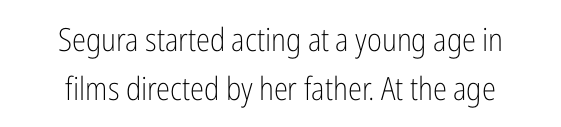
{"serif": "no", "italic": "no", "bold": "no", "weight": "light", "width": "condensed", "stroke_contrast": "low", "x_height": "medium", "monospaced": "no", "underline": "no", "align": "center", "line_spacing": "normal", "line_spacing_ratio": 1.54, "letter_spacing": "normal", "letter_spacing_em": 0.0, "glyph_px": 32}
